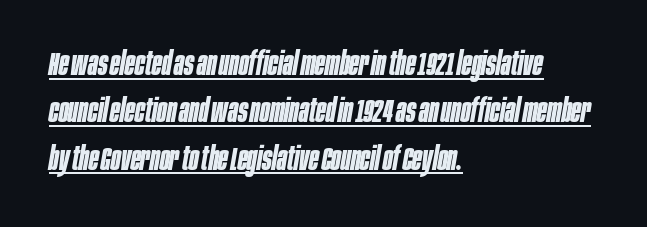
{"italic": "yes", "lean": "right", "slant_degrees": 10, "bold": "yes", "weight": "bold", "width": "condensed", "stroke_contrast": "low", "x_height": "large", "monospaced": "no", "underline": "yes", "align": "left", "line_spacing": "normal", "line_spacing_ratio": 1.48, "letter_spacing": "normal", "letter_spacing_em": 0.0, "glyph_px": 32}
